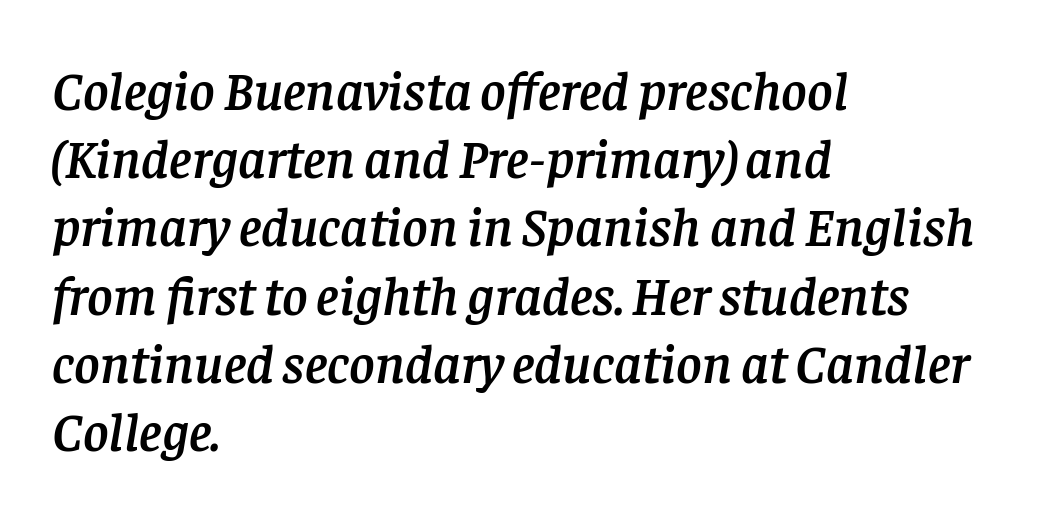
Q: Is the text italic (slanted)? A: Yes, it leans right by about 8 degrees.
Q: Is the typeface a serif or a sans-serif typeface? A: Serif.
Q: Is the text underlined? A: No.
Q: How is the paragraph aligned? A: Left-aligned.
Q: Is the spacing between letters normal or unusually wide? A: Normal.
Q: Width (condensed, normal, or wide)? A: Normal.
Q: Stroke contrast? A: Low.
Q: x-height? A: Large.
Q: Monospaced? A: No.
